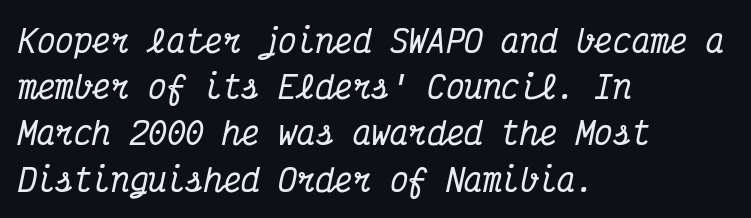
Compared with typical paragraphs, the rows here are spaced about the same. Does the copy run flush right? No — it runs flush left. There is no visible air inserted between adjacent glyphs. Unmarked baselines from the first word to the last.
